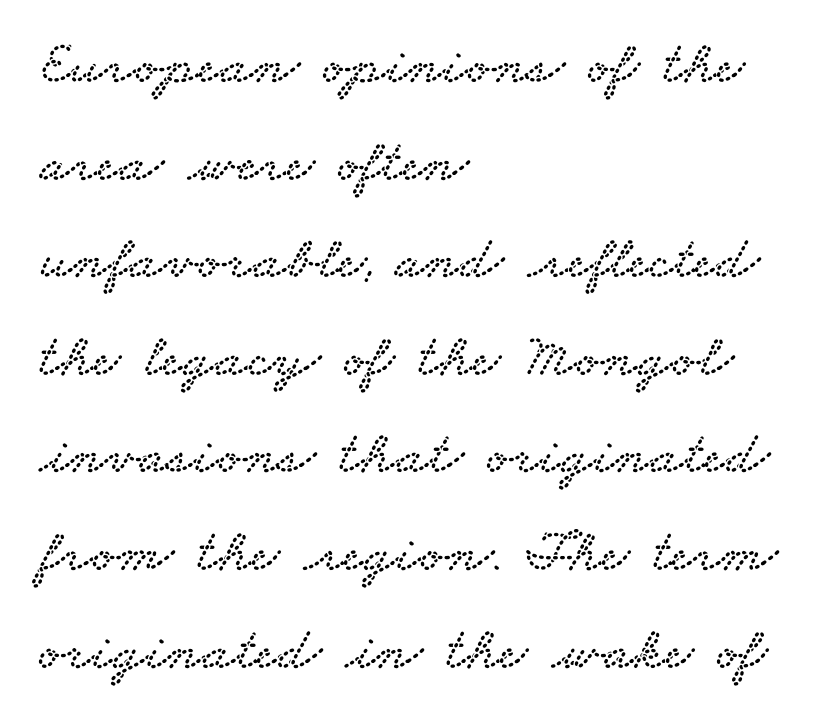
{"serif": "yes", "width": "wide", "stroke_contrast": "low", "x_height": "small", "monospaced": "no", "underline": "no", "align": "left", "line_spacing": "normal", "line_spacing_ratio": 1.6, "letter_spacing": "normal", "letter_spacing_em": 0.0, "glyph_px": 61}
